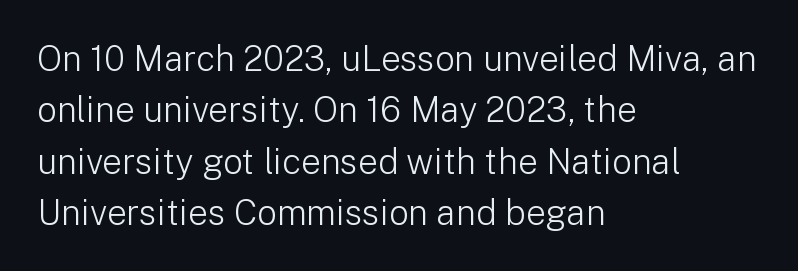
{"serif": "no", "italic": "no", "bold": "no", "weight": "light", "width": "normal", "stroke_contrast": "low", "x_height": "medium", "monospaced": "no", "underline": "no", "align": "left", "line_spacing": "normal", "line_spacing_ratio": 1.47, "letter_spacing": "normal", "letter_spacing_em": 0.0, "glyph_px": 35}
